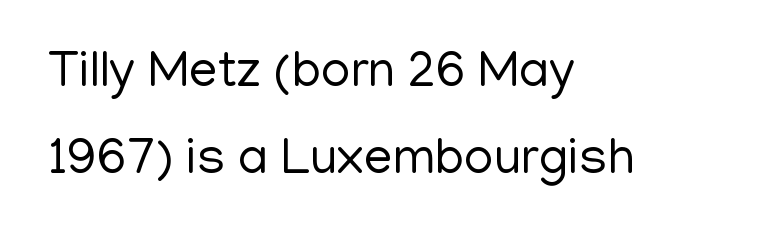
The image shows 51 px regular-weight sans-serif type, upright; set left-aligned, line spacing 1.71x, normal letter spacing, not underlined; low stroke contrast and a medium x-height.
